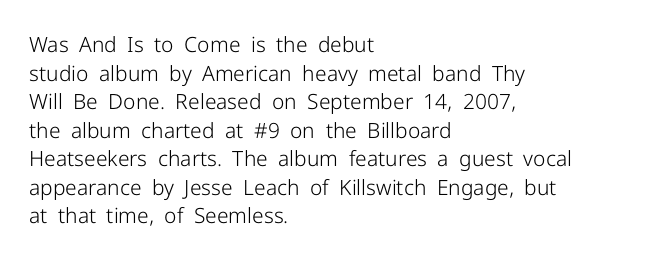
{"italic": "no", "bold": "no", "underline": "no", "align": "left", "line_spacing": "normal", "line_spacing_ratio": 1.36, "letter_spacing": "normal", "letter_spacing_em": 0.0, "glyph_px": 21}
